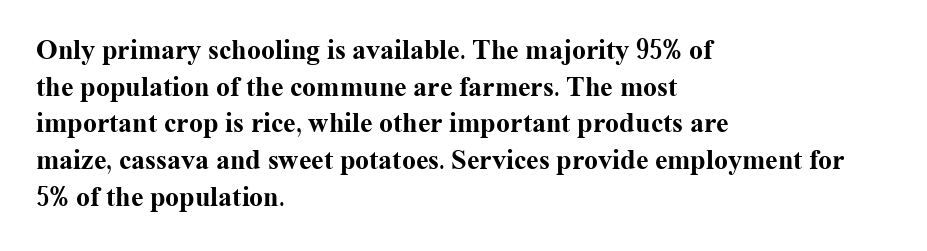
{"serif": "yes", "italic": "no", "bold": "yes", "weight": "bold", "width": "normal", "stroke_contrast": "medium", "x_height": "medium", "monospaced": "no", "underline": "no", "align": "left", "line_spacing": "normal", "line_spacing_ratio": 1.31, "letter_spacing": "normal", "letter_spacing_em": 0.0, "glyph_px": 28}
